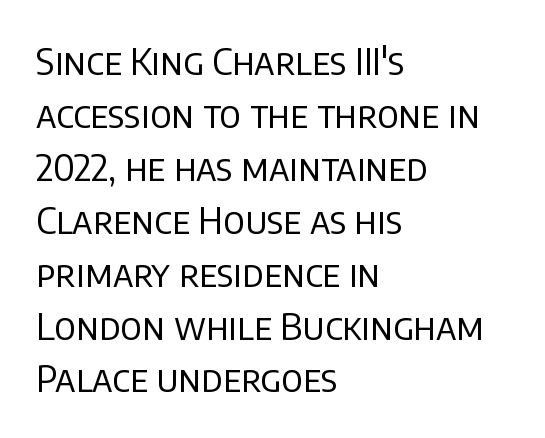
The image shows 37 px regular-weight sans-serif type, upright; set left-aligned, normal line spacing (1.43x), normal letter spacing, not underlined; low stroke contrast and a large x-height.
